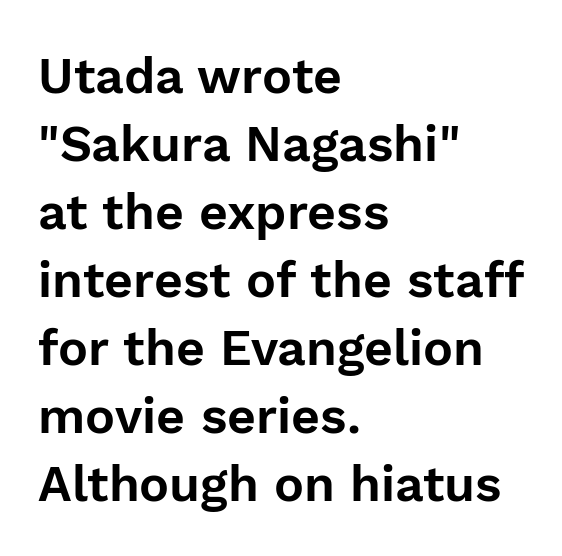
{"serif": "no", "italic": "no", "width": "normal", "stroke_contrast": "low", "x_height": "medium", "monospaced": "no", "underline": "no", "align": "left", "line_spacing": "normal", "line_spacing_ratio": 1.36, "letter_spacing": "normal", "letter_spacing_em": 0.0, "glyph_px": 50}
